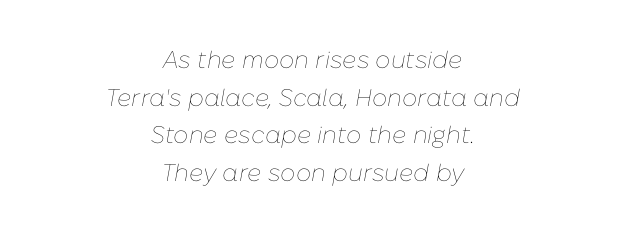
In terms of posture, this sample is oblique. Leftover space on each line is divided equally before and after the words. Each word holds together tightly as a unit, with standard inter-letter gaps. Rows of type keep a routine distance in the vertical direction.
